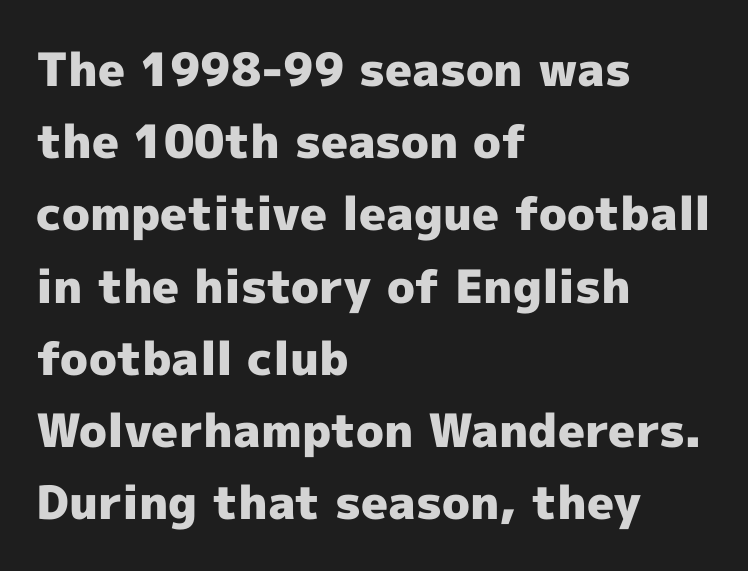
Q: Is the text bold? A: Yes.
Q: Is the text italic (slanted)? A: No, it is upright.
Q: Is the typeface a serif or a sans-serif typeface? A: Sans-serif.
Q: Is the text underlined? A: No.
Q: How is the paragraph aligned? A: Left-aligned.
Q: Is the spacing between letters normal or unusually wide? A: Normal.
Q: Is the spacing between lines tight, normal or loose? A: Normal.
Q: Width (condensed, normal, or wide)? A: Normal.
Q: x-height? A: Medium.
Q: Monospaced? A: No.
